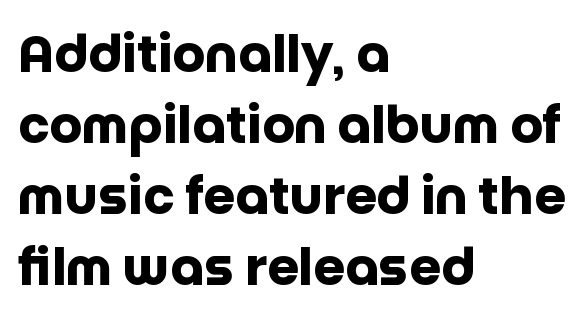
{"serif": "no", "italic": "no", "bold": "yes", "weight": "heavy", "width": "normal", "stroke_contrast": "low", "x_height": "large", "monospaced": "no", "underline": "no", "align": "left", "line_spacing": "normal", "line_spacing_ratio": 1.39, "letter_spacing": "normal", "letter_spacing_em": 0.0, "glyph_px": 51}
